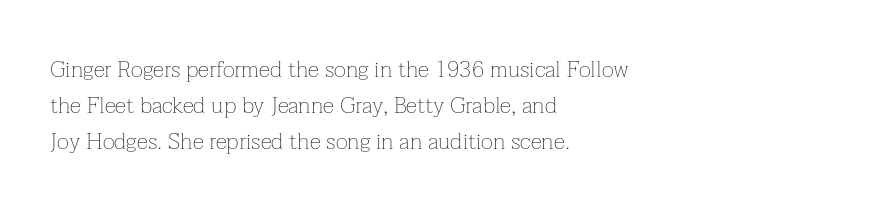
Q: Is the text bold? A: No.
Q: Is the text italic (slanted)? A: No, it is upright.
Q: Is the text underlined? A: No.
Q: How is the paragraph aligned? A: Left-aligned.
Q: Is the spacing between letters normal or unusually wide? A: Normal.
Q: Is the spacing between lines tight, normal or loose? A: Normal.
